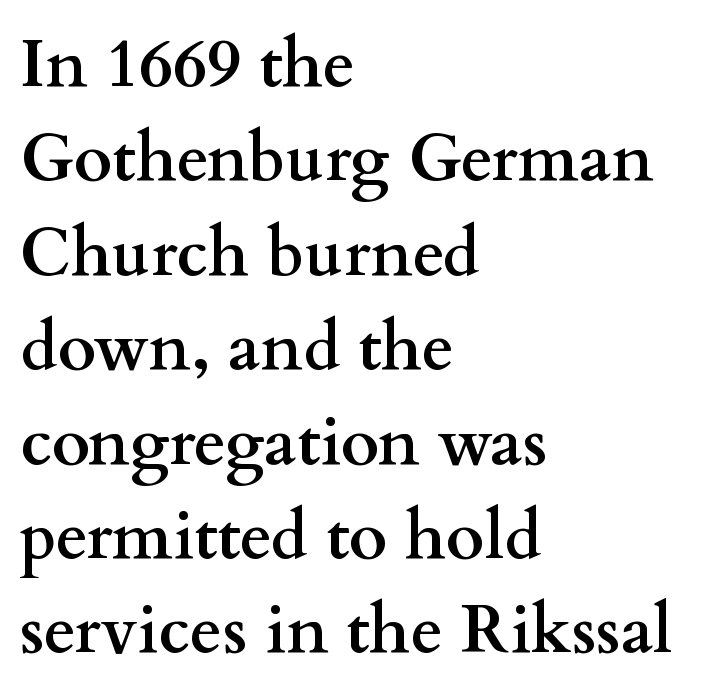
The image shows 66 px semibold, wide serif type, upright; set left-aligned, normal line spacing (1.43x), normal letter spacing, not underlined; medium stroke contrast and a small x-height.
